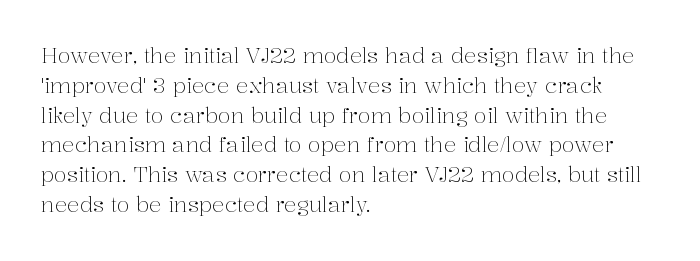
{"italic": "no", "bold": "no", "underline": "no", "align": "left", "line_spacing": "normal", "line_spacing_ratio": 1.42, "letter_spacing": "normal", "letter_spacing_em": 0.0, "glyph_px": 21}
